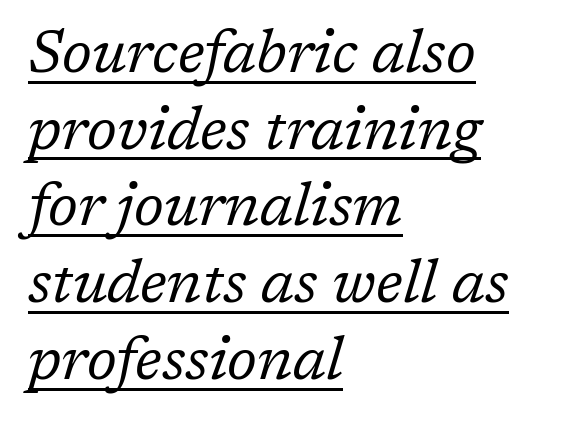
The image shows 59 px regular-weight serif type, italic (leaning right); set left-aligned, normal line spacing (1.3x), normal letter spacing, underlined; low stroke contrast and a medium x-height.
